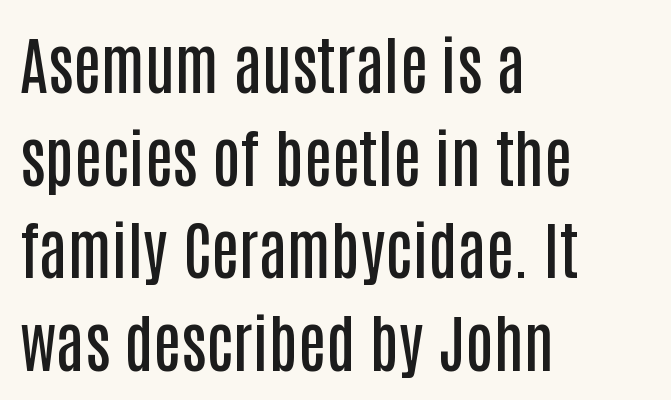
The image shows 63 px semibold, condensed sans-serif type, upright; set left-aligned, normal line spacing (1.47x), normal letter spacing, not underlined; low stroke contrast and a large x-height.
